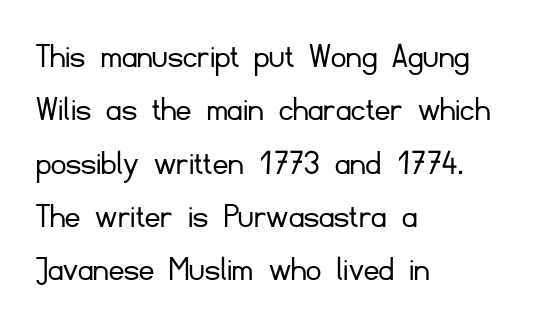
The image shows 37 px light sans-serif type, upright; set left-aligned, normal line spacing (1.44x), normal letter spacing, not underlined; low stroke contrast and a small x-height.
